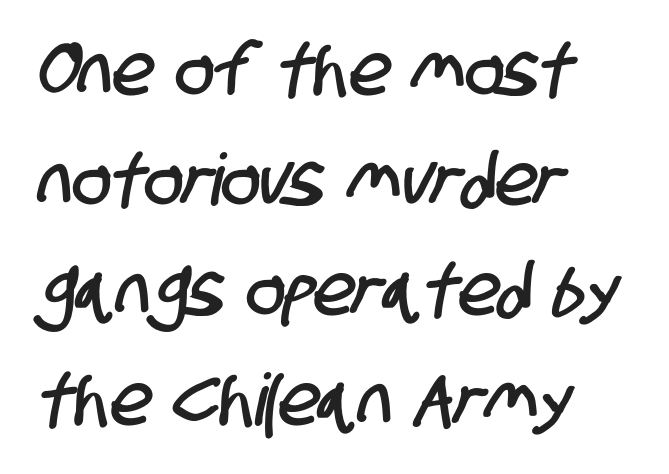
The image shows 72 px condensed sans-serif type; set left-aligned, normal line spacing (1.53x), normal letter spacing, not underlined; low stroke contrast and a large x-height.
